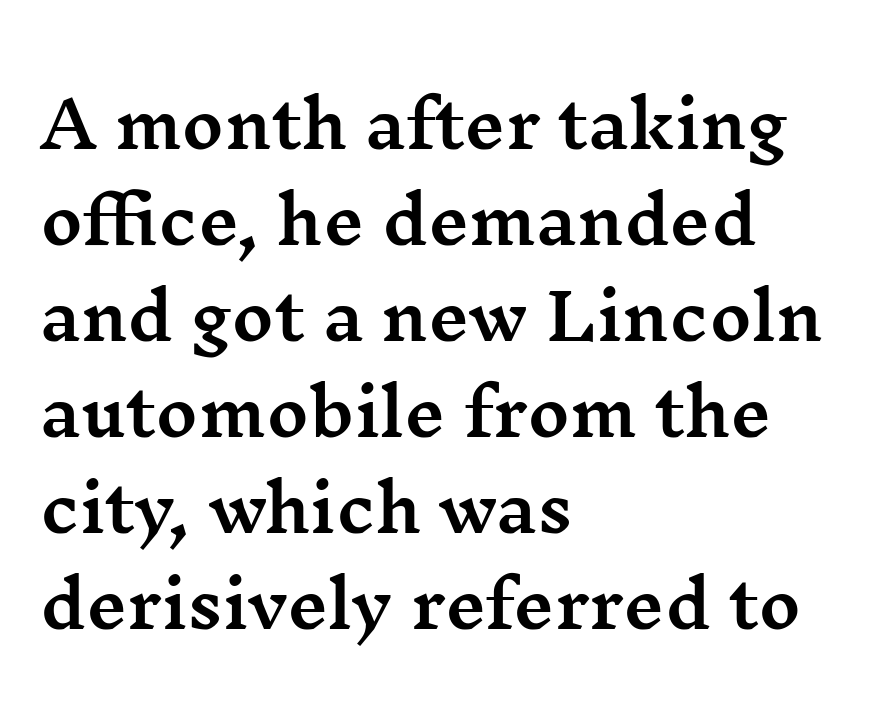
The image shows 64 px wide serif type, upright; set left-aligned, normal line spacing (1.5x), normal letter spacing, not underlined; medium stroke contrast and a medium x-height.
